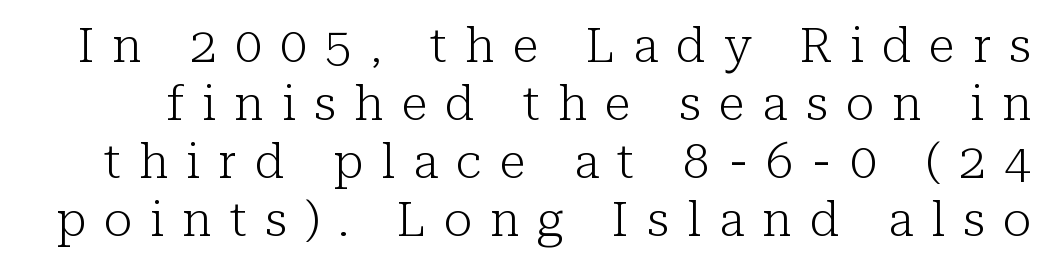
Q: Is the text bold? A: No.
Q: Is the text italic (slanted)? A: No, it is upright.
Q: Is the typeface a serif or a sans-serif typeface? A: Serif.
Q: Is the text underlined? A: No.
Q: Is the spacing between letters normal or unusually wide? A: Unusually wide.
Q: Width (condensed, normal, or wide)? A: Normal.
Q: Stroke contrast? A: Low.
Q: x-height? A: Medium.
Q: Monospaced? A: No.
